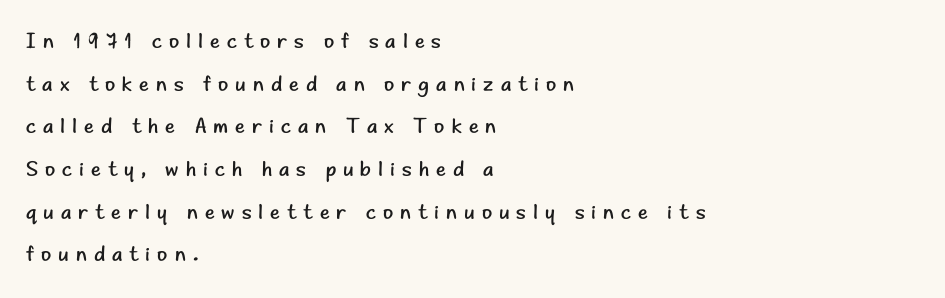
Posture: upright roman. There is plenty of visible air inserted between adjacent glyphs. The block of text is sparse from top to bottom, with ample space between rows. These glyphs show unthickened strokes, regular width or finer. Lines of text with bare space underneath. The lines in this sample share a left origin and differ only in where they stop.
